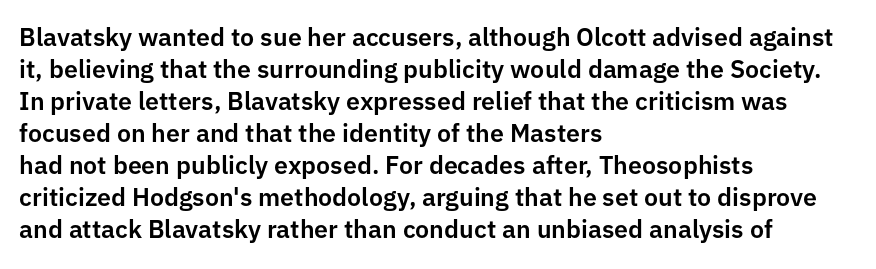
The image shows 25 px text type, upright; set left-aligned, normal line spacing (1.28x), normal letter spacing, not underlined.
